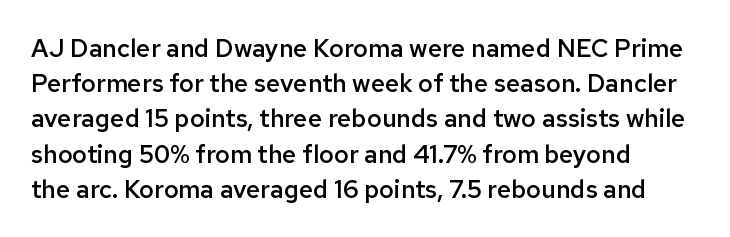
Q: Is the text bold? A: Semi-bold.
Q: Is the text italic (slanted)? A: No, it is upright.
Q: Is the text underlined? A: No.
Q: How is the paragraph aligned? A: Left-aligned.
Q: Is the spacing between letters normal or unusually wide? A: Normal.
Q: Is the spacing between lines tight, normal or loose? A: Normal.
